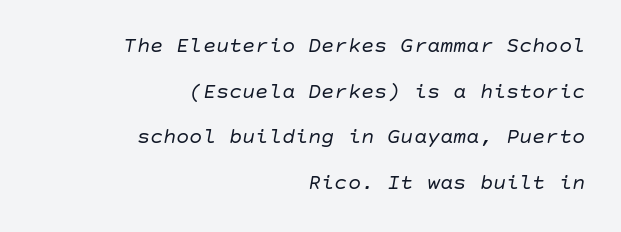
The image shows 22 px text type, italic (leaning right); set right-aligned, loose line spacing (2.07x), normal letter spacing, not underlined.
